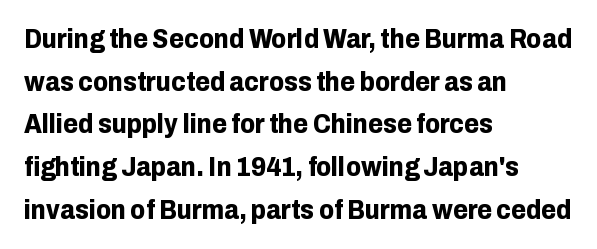
The image shows 27 px bold type, upright; set left-aligned, normal line spacing (1.58x), normal letter spacing, not underlined.
